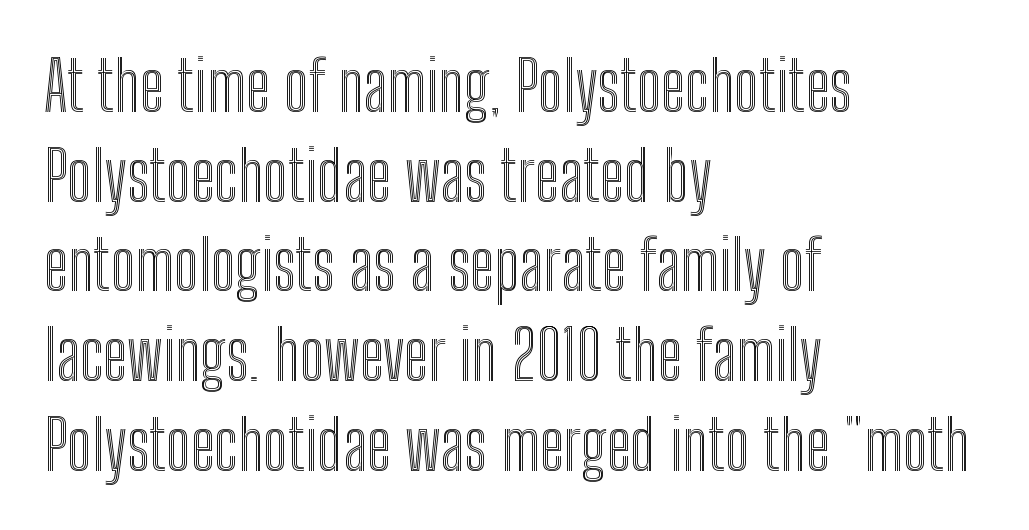
The image shows 69 px condensed type, upright; set left-aligned, normal line spacing (1.3x), normal letter spacing, not underlined; a medium x-height.
